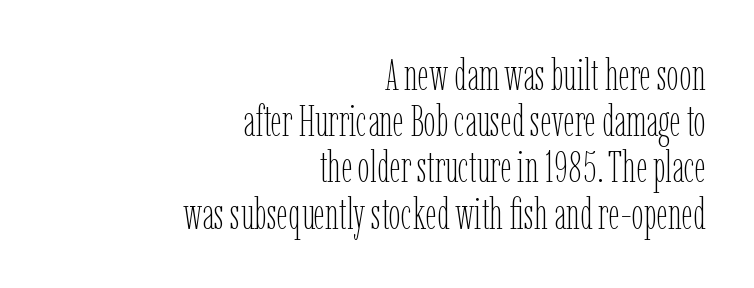
{"italic": "no", "bold": "no", "weight": "thin", "width": "condensed", "stroke_contrast": "low", "x_height": "medium", "monospaced": "no", "underline": "no", "align": "right", "line_spacing": "tight", "line_spacing_ratio": 1.05, "letter_spacing": "normal", "letter_spacing_em": 0.0, "glyph_px": 44}
